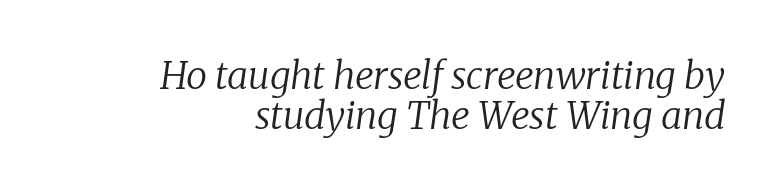
Q: Is the text bold? A: No.
Q: Is the text italic (slanted)? A: Yes, it leans right by about 8 degrees.
Q: Is the typeface a serif or a sans-serif typeface? A: Serif.
Q: Is the text underlined? A: No.
Q: How is the paragraph aligned? A: Right-aligned.
Q: Is the spacing between letters normal or unusually wide? A: Normal.
Q: Is the spacing between lines tight, normal or loose? A: Tight.
Q: Width (condensed, normal, or wide)? A: Normal.
Q: Stroke contrast? A: Low.
Q: x-height? A: Medium.
Q: Monospaced? A: No.
